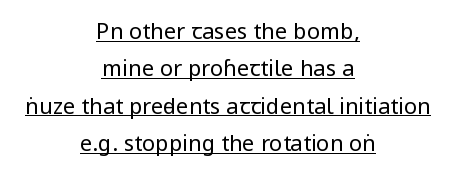
The image shows 22 px text type, upright; set centered, normal line spacing (1.7x), normal letter spacing, underlined.
